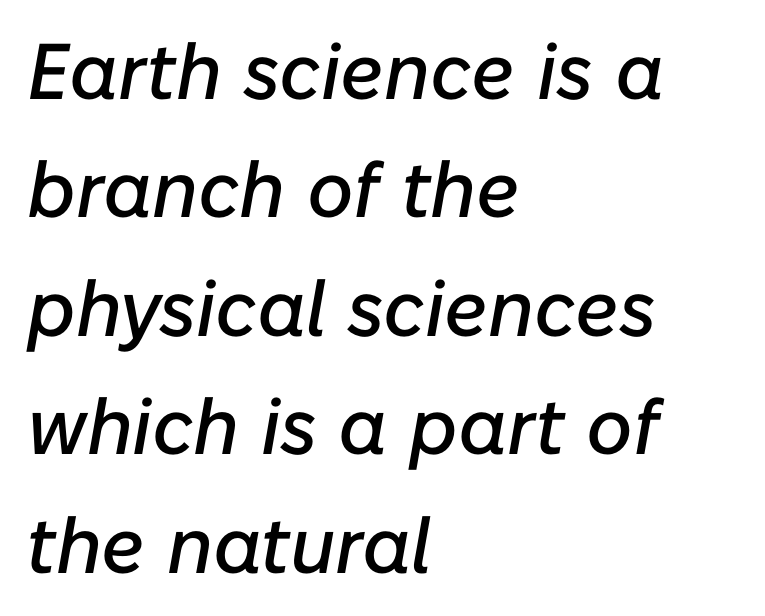
{"italic": "yes", "lean": "right", "slant_degrees": 10, "width": "normal", "stroke_contrast": "low", "x_height": "medium", "monospaced": "no", "underline": "no", "align": "left", "line_spacing": "normal", "line_spacing_ratio": 1.5, "letter_spacing": "normal", "letter_spacing_em": 0.0, "glyph_px": 79}
